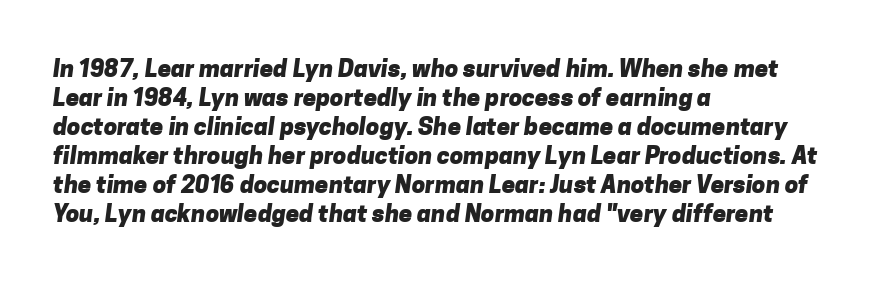
Q: Is the text bold? A: Yes.
Q: Is the text underlined? A: No.
Q: How is the paragraph aligned? A: Left-aligned.
Q: Is the spacing between letters normal or unusually wide? A: Normal.
